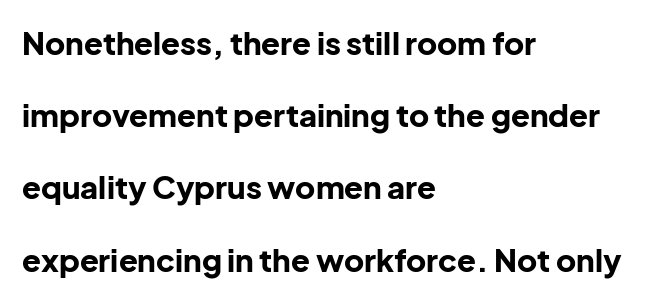
The image shows 31 px bold sans-serif type, upright; set left-aligned, loose line spacing (2.33x), normal letter spacing, not underlined; low stroke contrast and a medium x-height.
